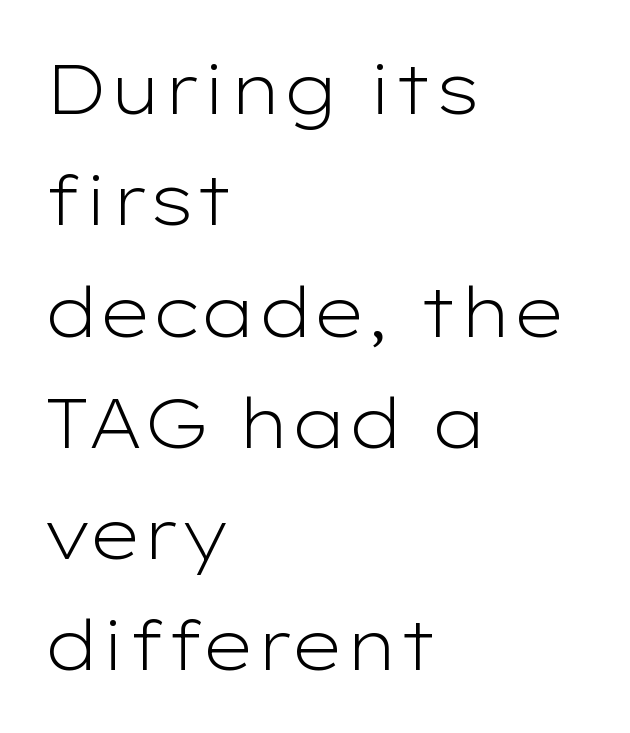
The image shows 70 px light, wide sans-serif type, upright; set left-aligned, normal line spacing (1.59x), normal letter spacing, not underlined; low stroke contrast and a medium x-height.
